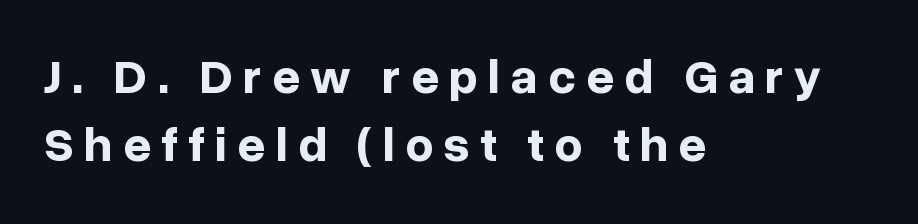
Spacing verdict: proportional, widths tailored to each character. You can tell from the bare stems that sans-serif type was used. The space directly below the letters is spotless. All the whitespace from short lines collects on the right.
